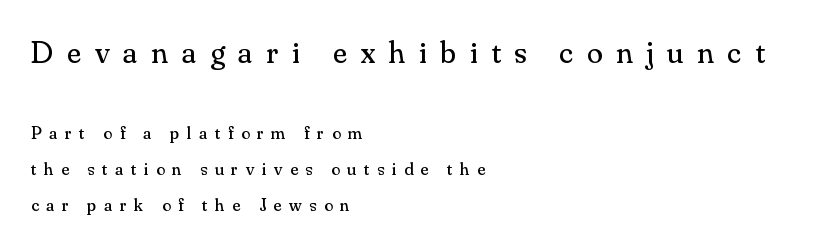
{"serif": "yes", "italic": "no", "bold": "no", "weight": "regular", "width": "normal", "stroke_contrast": "medium", "x_height": "small", "monospaced": "no", "underline": "no", "align": "left", "line_spacing": "loose", "line_spacing_ratio": 2.01, "letter_spacing": "wide", "letter_spacing_em": 0.43, "larger_block": "first", "size_ratio": 1.78, "glyph_px": 32}
